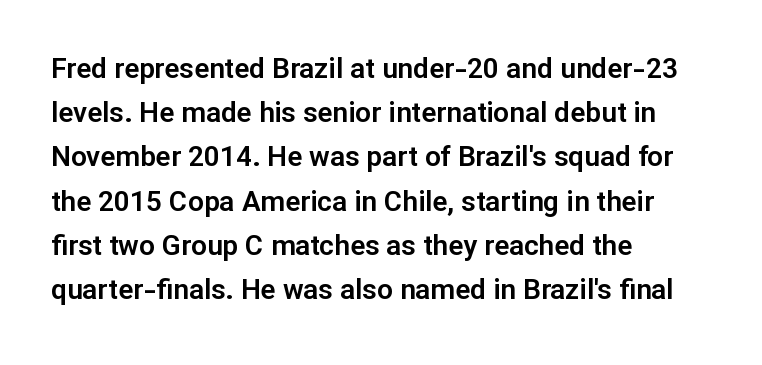
Q: Is the text italic (slanted)? A: No, it is upright.
Q: Is the typeface a serif or a sans-serif typeface? A: Sans-serif.
Q: Is the text underlined? A: No.
Q: How is the paragraph aligned? A: Left-aligned.
Q: Is the spacing between letters normal or unusually wide? A: Normal.
Q: Is the spacing between lines tight, normal or loose? A: Normal.
Q: Width (condensed, normal, or wide)? A: Normal.
Q: Stroke contrast? A: Low.
Q: x-height? A: Medium.
Q: Monospaced? A: No.
